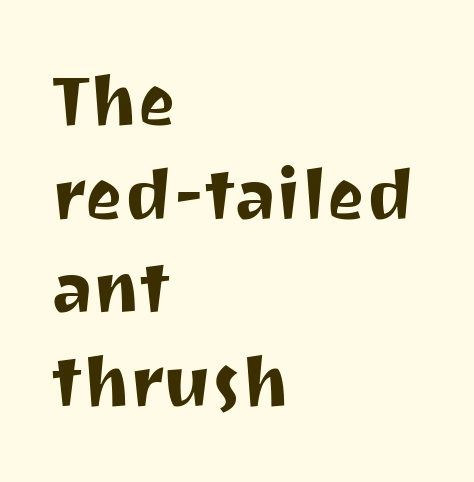
The image shows 71 px sans-serif type, upright; set left-aligned, normal line spacing (1.32x), normal letter spacing, not underlined; medium stroke contrast and a medium x-height.
